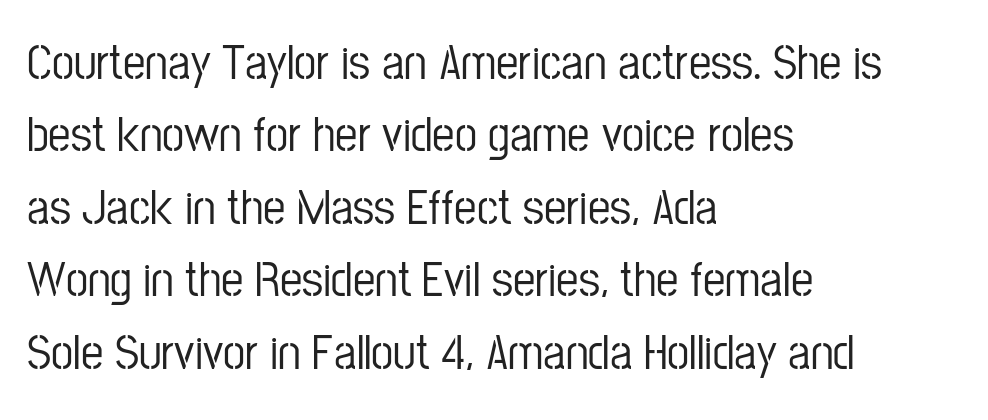
{"serif": "no", "italic": "no", "width": "condensed", "stroke_contrast": "low", "x_height": "medium", "monospaced": "no", "underline": "no", "align": "left", "line_spacing": "normal", "line_spacing_ratio": 1.45, "letter_spacing": "normal", "letter_spacing_em": 0.0, "glyph_px": 50}
